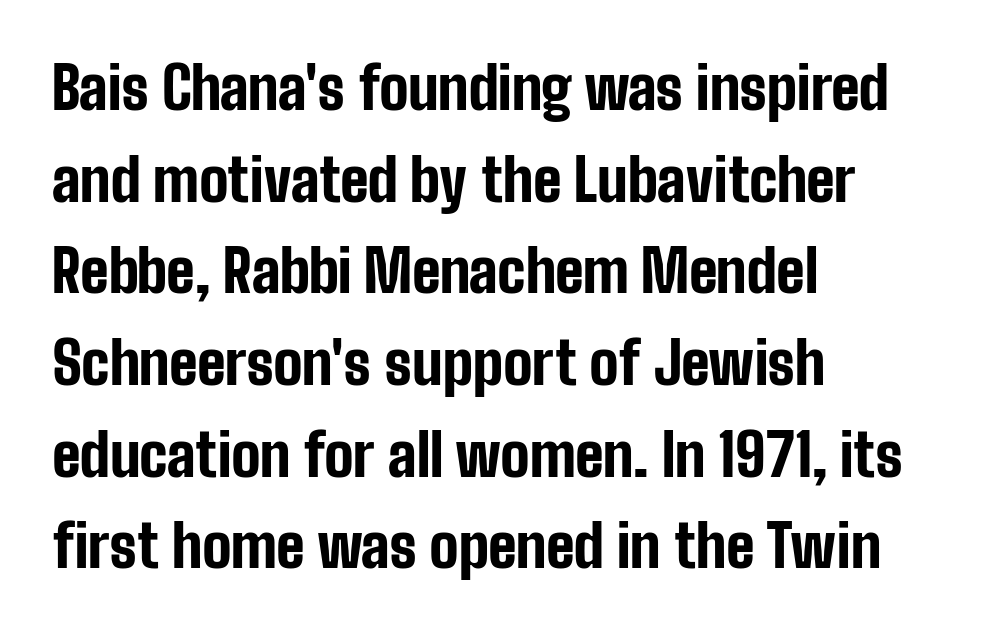
{"serif": "no", "italic": "no", "bold": "yes", "weight": "bold", "width": "condensed", "stroke_contrast": "low", "x_height": "medium", "monospaced": "no", "underline": "no", "align": "left", "line_spacing": "normal", "line_spacing_ratio": 1.58, "letter_spacing": "normal", "letter_spacing_em": 0.0, "glyph_px": 58}
